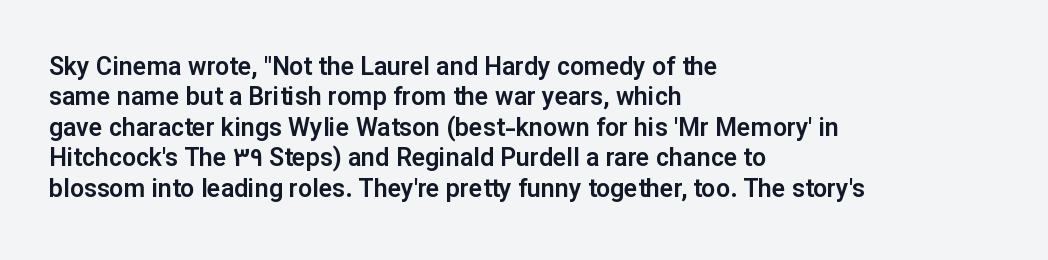
The image shows 25 px text type, upright; set left-aligned, line spacing 1.22x, normal letter spacing, not underlined.
